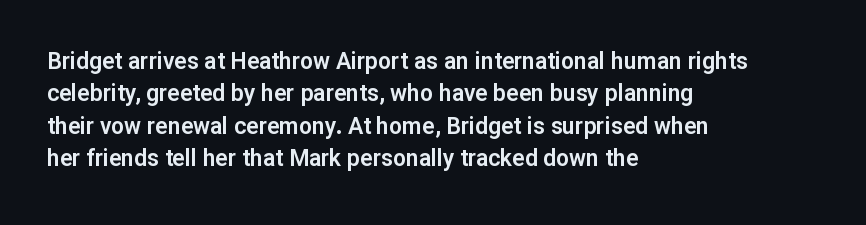
Rule under the text: the space is simply empty. Glyph-to-glyph distance matches everyday printed text. This block has exactly the height ordinary leading produces. Every character sits straight up, as roman type does. Teacher's note: observe the even left margin — that is flush-left alignment.
